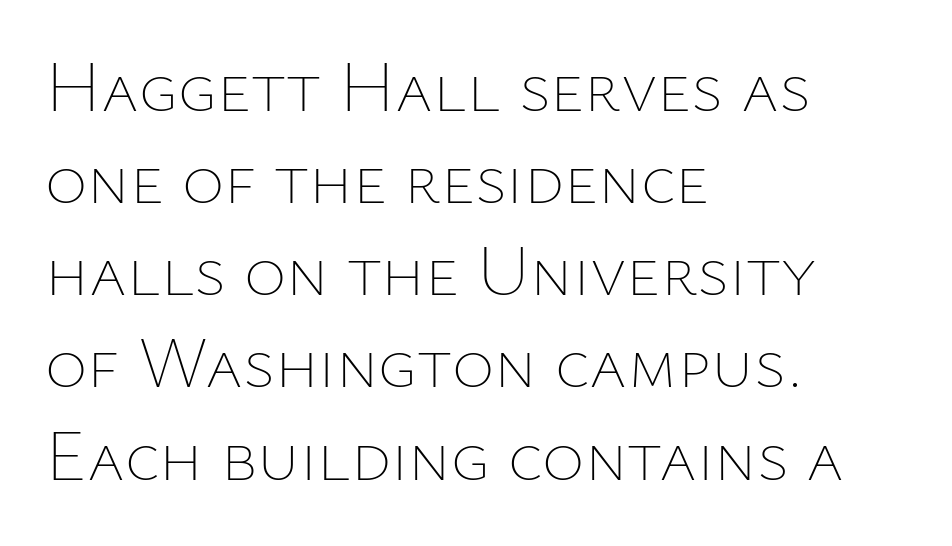
{"italic": "no", "bold": "no", "weight": "thin", "width": "normal", "stroke_contrast": "low", "x_height": "medium", "monospaced": "no", "underline": "no", "align": "left", "line_spacing": "normal", "line_spacing_ratio": 1.28, "letter_spacing": "normal", "letter_spacing_em": 0.0, "glyph_px": 72}
